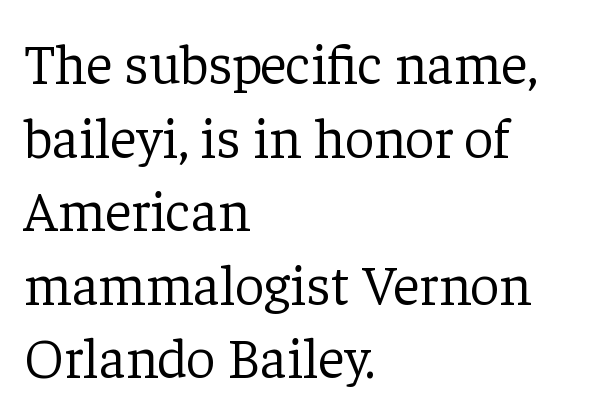
The image shows 57 px light serif type, upright; set left-aligned, normal line spacing (1.29x), normal letter spacing, not underlined; low stroke contrast and a medium x-height.
